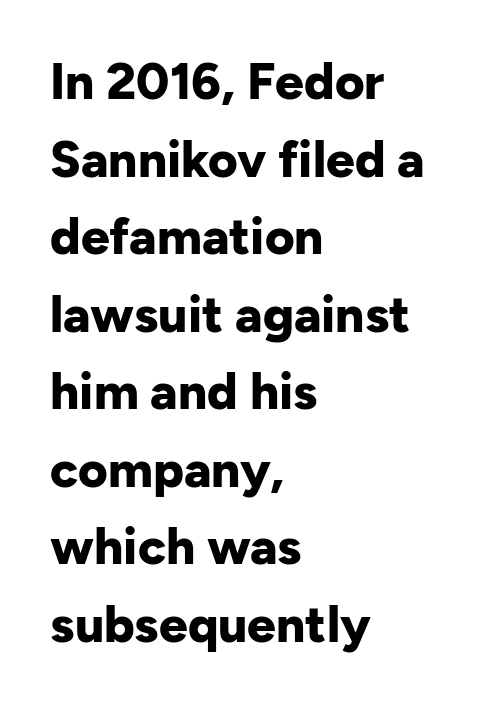
Descender tails drop into unmarked territory. Short note: letters normally spaced. Left-aligned paragraph, ragged on the right. Heavy, bold letterforms. The specimen reads as upright at a glance. Quick note: interline space is typical.
